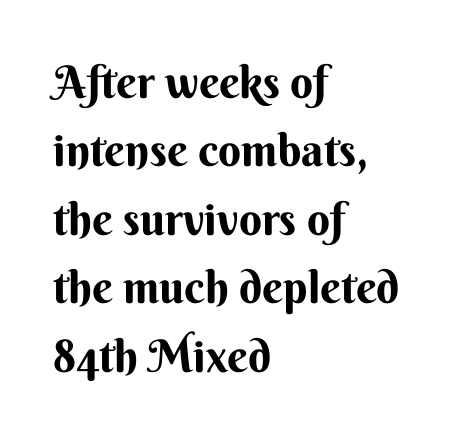
Q: Is the text bold? A: Yes.
Q: Is the text italic (slanted)? A: No, it is upright.
Q: Is the typeface a serif or a sans-serif typeface? A: Sans-serif.
Q: Is the text underlined? A: No.
Q: How is the paragraph aligned? A: Left-aligned.
Q: Is the spacing between letters normal or unusually wide? A: Normal.
Q: Is the spacing between lines tight, normal or loose? A: Normal.
Q: Width (condensed, normal, or wide)? A: Normal.
Q: Stroke contrast? A: Medium.
Q: x-height? A: Small.
Q: Monospaced? A: No.
